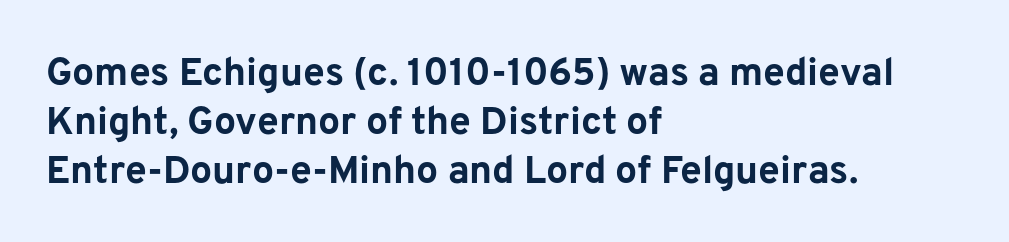
The type family on display is of the sans-serif kind. Strokes here are thick enough to call this a true bold. Short note: letters normally spaced. Quick note: underline off.
